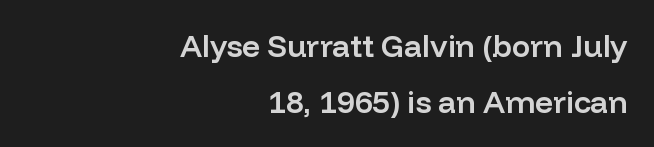
The image shows 31 px semibold sans-serif type, upright; set right-aligned, line spacing 1.8x, normal letter spacing, not underlined; low stroke contrast and a medium x-height.
